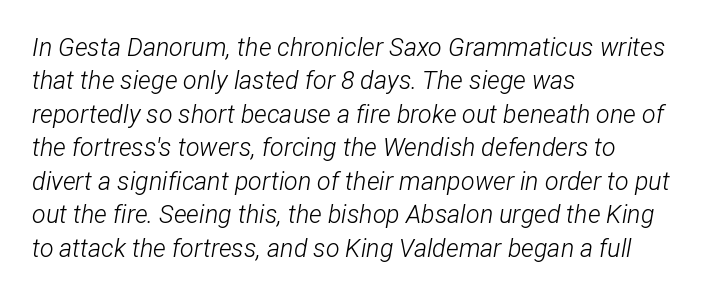
The image shows 25 px text type, italic (leaning right); set left-aligned, normal line spacing (1.34x), normal letter spacing, not underlined.
